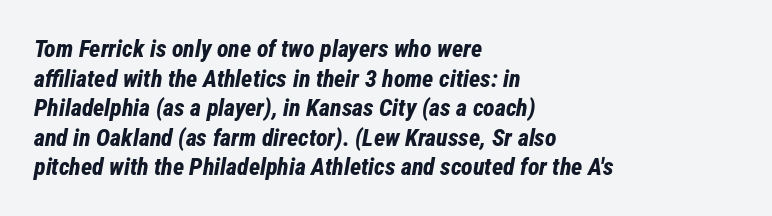
Q: Is the text bold? A: Yes.
Q: Is the text italic (slanted)? A: Yes, it leans right by about 12 degrees.
Q: Is the text underlined? A: No.
Q: How is the paragraph aligned? A: Left-aligned.
Q: Is the spacing between letters normal or unusually wide? A: Normal.
